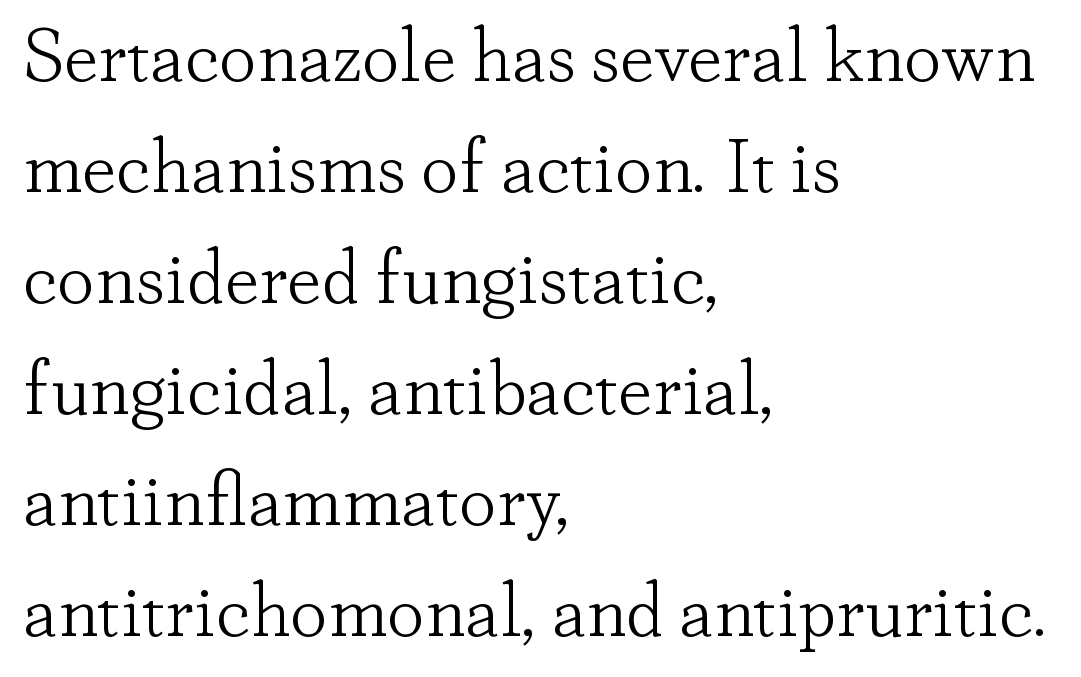
The image shows 76 px light serif type, upright; set left-aligned, normal line spacing (1.46x), normal letter spacing, not underlined; low stroke contrast and a small x-height.
